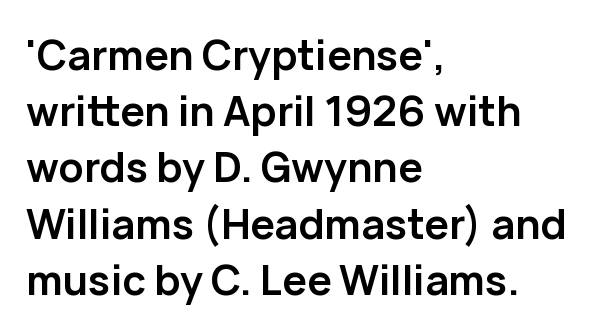
{"serif": "no", "italic": "no", "bold": "yes", "weight": "semibold", "width": "normal", "stroke_contrast": "low", "x_height": "medium", "monospaced": "no", "underline": "no", "align": "left", "line_spacing": "normal", "line_spacing_ratio": 1.37, "letter_spacing": "normal", "letter_spacing_em": 0.0, "glyph_px": 41}
